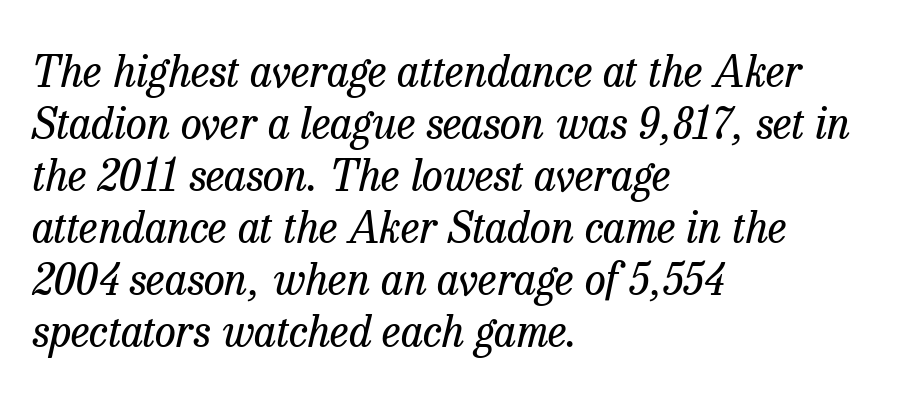
{"serif": "yes", "italic": "yes", "lean": "right", "slant_degrees": 13, "bold": "no", "weight": "regular", "width": "normal", "stroke_contrast": "low", "x_height": "medium", "monospaced": "no", "underline": "no", "align": "left", "line_spacing_ratio": 1.21, "letter_spacing": "normal", "letter_spacing_em": 0.0, "glyph_px": 43}
